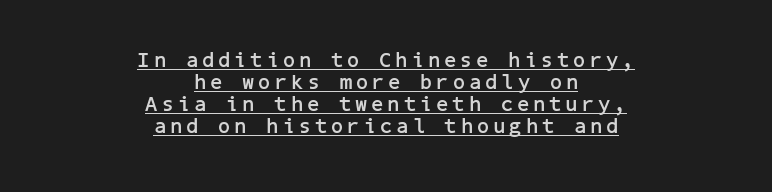
Heavy, bold letterforms. Is there any slant? The stems are plumb. Somebody hit Ctrl+U on this one — the words are underlined. The setting favours the middle, as headings and verse often do. Substantial extra tracking has been applied to these lines.
